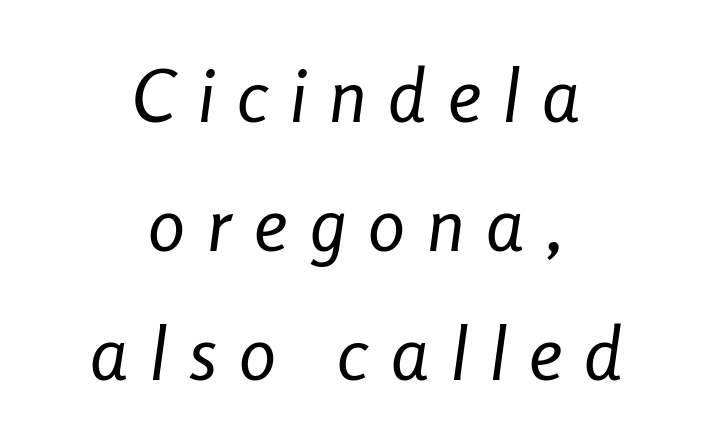
Q: Is the text bold? A: No.
Q: Is the text italic (slanted)? A: Yes, it leans right by about 8 degrees.
Q: Is the text underlined? A: No.
Q: How is the paragraph aligned? A: Centered.
Q: Is the spacing between letters normal or unusually wide? A: Unusually wide.
Q: Width (condensed, normal, or wide)? A: Condensed.
Q: Stroke contrast? A: Low.
Q: x-height? A: Medium.
Q: Monospaced? A: No.
